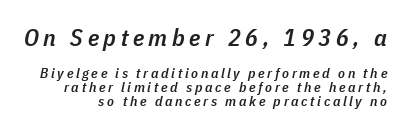
The image shows 24 px text type, italic (leaning right); set tight line spacing (0.97x), not underlined; the first (top) block is 1.71x larger.
